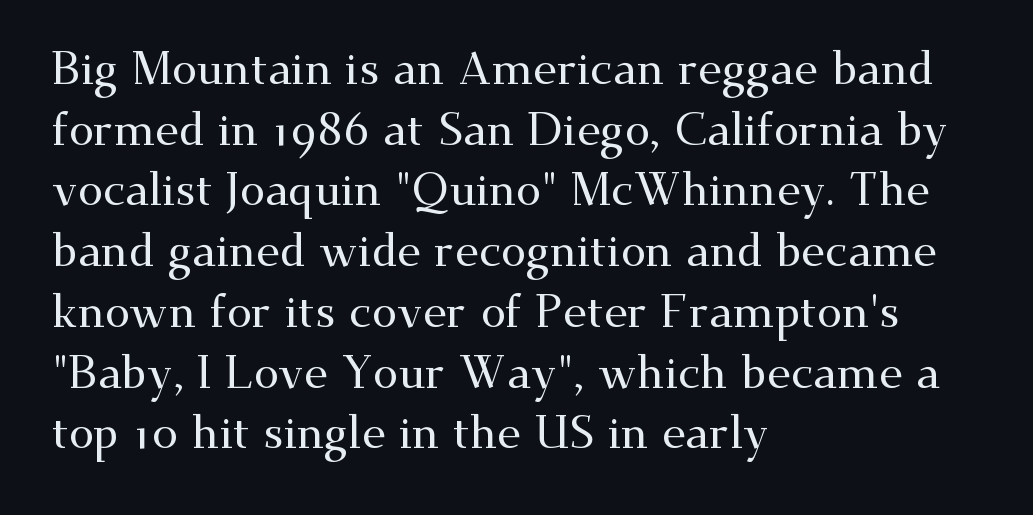
{"serif": "yes", "italic": "no", "width": "wide", "stroke_contrast": "medium", "x_height": "small", "monospaced": "no", "underline": "no", "align": "left", "line_spacing": "normal", "line_spacing_ratio": 1.35, "letter_spacing": "normal", "letter_spacing_em": 0.0, "glyph_px": 45}
